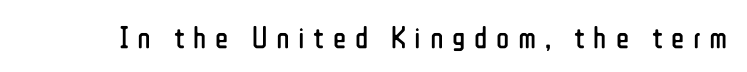
{"serif": "no", "italic": "no", "bold": "no", "weight": "regular", "width": "condensed", "stroke_contrast": "low", "x_height": "medium", "monospaced": "no", "underline": "no", "letter_spacing": "wide", "letter_spacing_em": 0.28, "glyph_px": 31}
